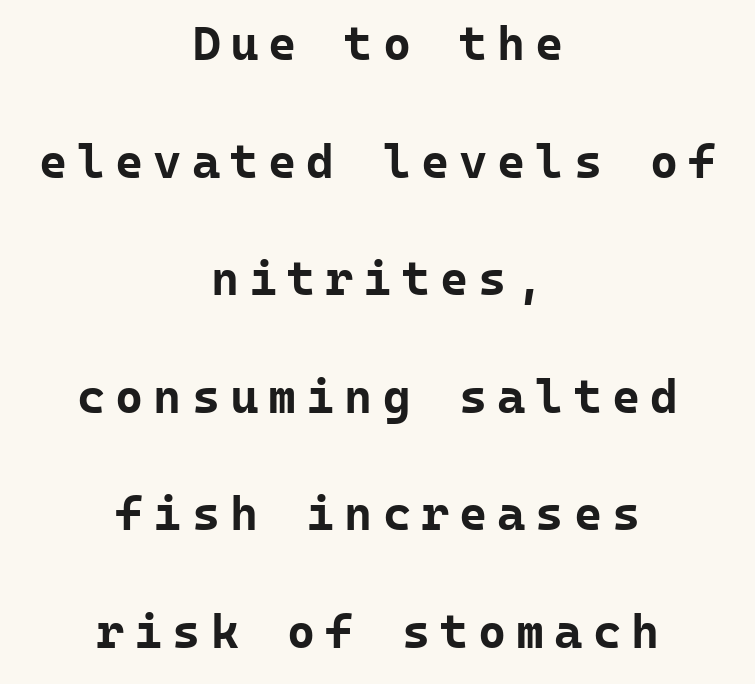
This sample uses expanded letter spacing, leaving extra air between glyphs. If you drew a line through each stem, it would be perfectly vertical. Look at the bottom of the vertical strokes: they stop flat, with no serifs. Reading down the column, the eye jumps a long way to each next line. The whitespace from short lines is split evenly between both sides.
